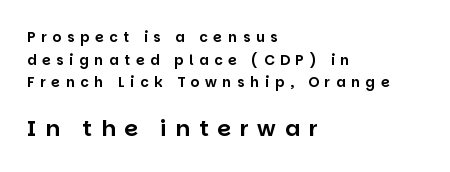
{"italic": "no", "underline": "no", "align": "left", "line_spacing": "normal", "line_spacing_ratio": 1.61, "letter_spacing": "wide", "letter_spacing_em": 0.4, "larger_block": "second", "size_ratio": 1.57, "glyph_px": 22}
